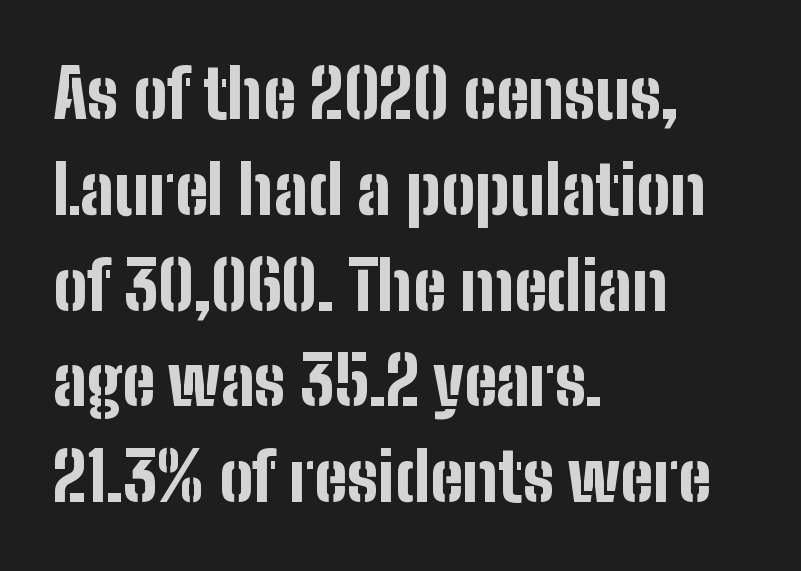
The image shows 67 px bold, condensed sans-serif type, upright; set left-aligned, normal line spacing (1.43x), normal letter spacing, not underlined; low stroke contrast and a medium x-height.
